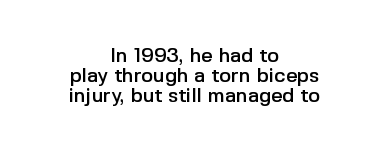
The image shows 20 px text type, upright; set centered, tight line spacing (0.99x), normal letter spacing, not underlined.
